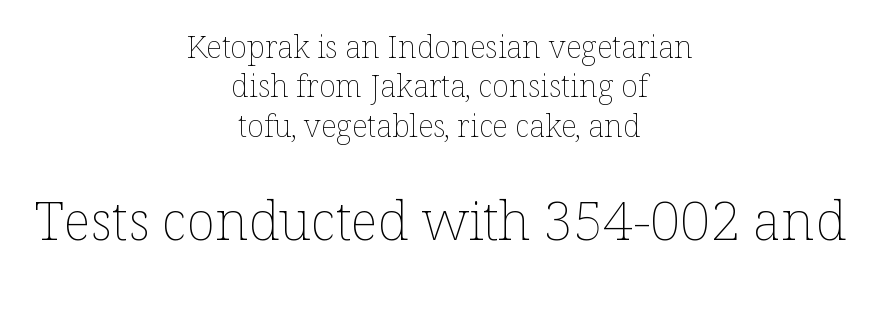
Does the bottom block carry the larger type? Yes, it does. Nothing unusual about the tracking: characters are spaced as the font intends. One-word summary of the alignment: center. Lines of text with bare space underneath.
